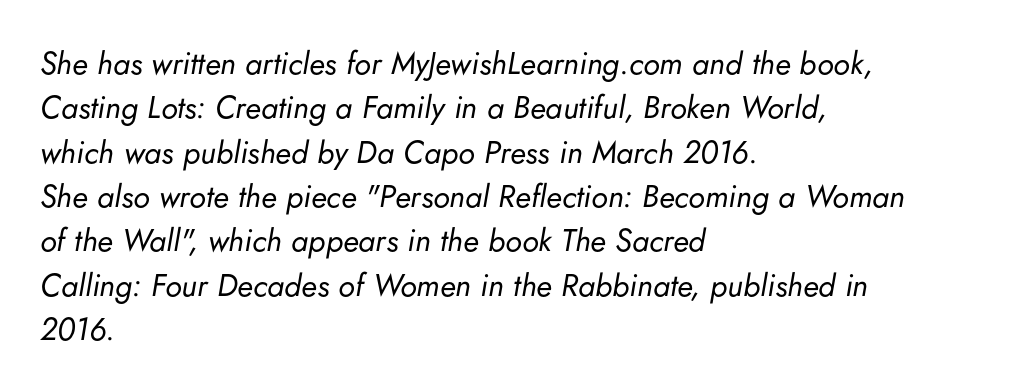
{"italic": "yes", "lean": "right", "slant_degrees": 5, "bold": "no", "weight": "regular", "width": "normal", "stroke_contrast": "low", "x_height": "small", "monospaced": "no", "underline": "no", "align": "left", "line_spacing": "normal", "line_spacing_ratio": 1.43, "letter_spacing": "normal", "letter_spacing_em": 0.0, "glyph_px": 31}
